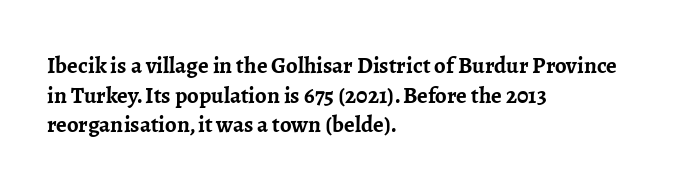
{"italic": "no", "bold": "yes", "underline": "no", "align": "left", "line_spacing": "normal", "line_spacing_ratio": 1.29, "letter_spacing": "normal", "letter_spacing_em": 0.0, "glyph_px": 23}
